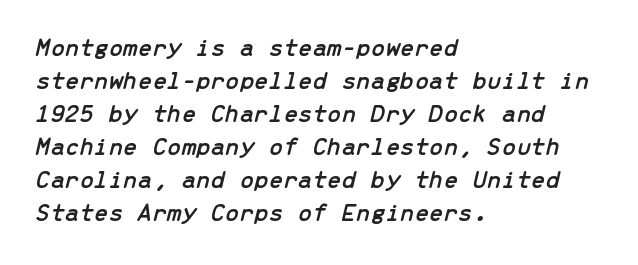
Q: Is the text italic (slanted)? A: Yes, it leans right by about 13 degrees.
Q: Is the text underlined? A: No.
Q: How is the paragraph aligned? A: Left-aligned.
Q: Is the spacing between letters normal or unusually wide? A: Normal.
Q: Is the spacing between lines tight, normal or loose? A: Normal.
